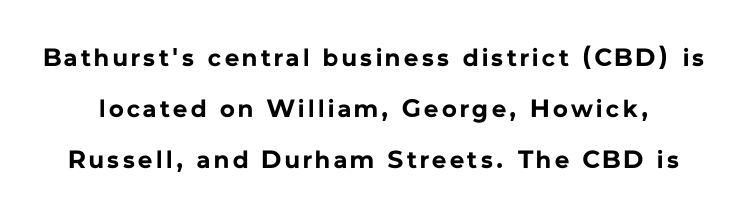
The image shows 25 px bold type, upright; set loose line spacing (2.05x), not underlined.
